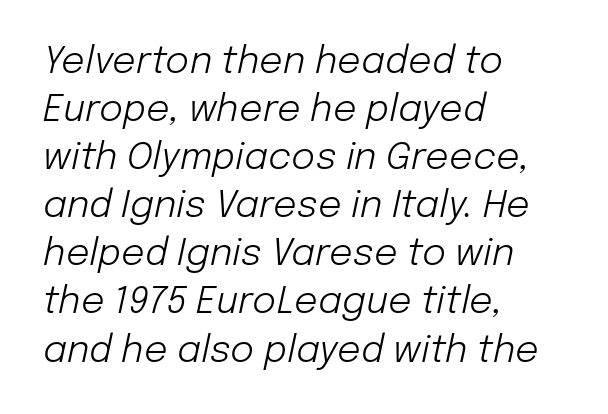
Would a proofreader flag this as italicized? Yes. Words appear dense and cohesive because spacing is normal. Compared with typical paragraphs, the rows here are spaced about the same. Think of a printed novel: that variable character pitch is what you see here. Each stroke keeps to a modest, everyday thickness or less.
